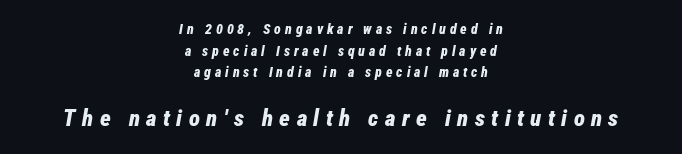
The image shows 23 px bold type, italic (leaning right); set centered, normal line spacing (1.54x), unusually wide letter spacing (+0.28 em), not underlined; the second (bottom) block is 1.64x larger.
